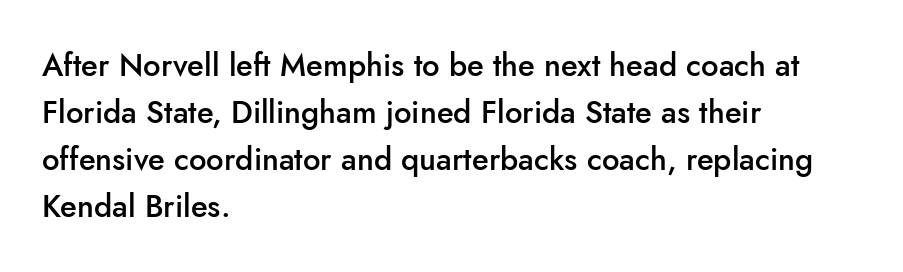
Q: Is the text bold? A: Semi-bold.
Q: Is the text italic (slanted)? A: No, it is upright.
Q: Is the typeface a serif or a sans-serif typeface? A: Sans-serif.
Q: Is the text underlined? A: No.
Q: How is the paragraph aligned? A: Left-aligned.
Q: Is the spacing between letters normal or unusually wide? A: Normal.
Q: Is the spacing between lines tight, normal or loose? A: Normal.
Q: Width (condensed, normal, or wide)? A: Normal.
Q: Stroke contrast? A: Low.
Q: x-height? A: Small.
Q: Monospaced? A: No.
